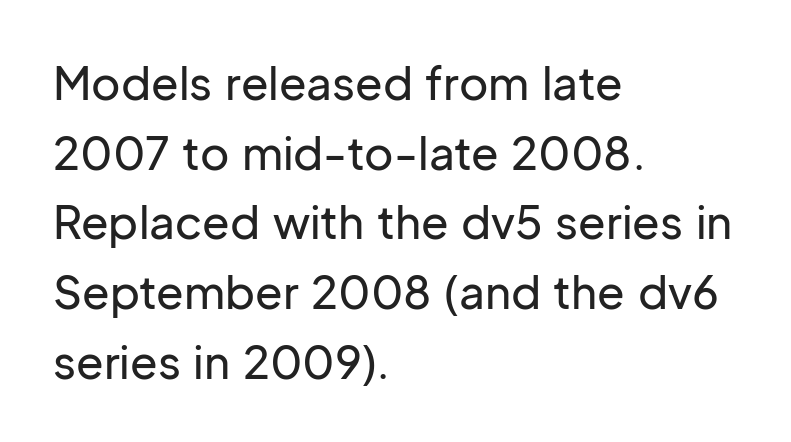
Q: Is the text italic (slanted)? A: No, it is upright.
Q: Is the typeface a serif or a sans-serif typeface? A: Sans-serif.
Q: Is the text underlined? A: No.
Q: How is the paragraph aligned? A: Left-aligned.
Q: Is the spacing between letters normal or unusually wide? A: Normal.
Q: Is the spacing between lines tight, normal or loose? A: Normal.
Q: Width (condensed, normal, or wide)? A: Normal.
Q: Stroke contrast? A: Low.
Q: x-height? A: Medium.
Q: Monospaced? A: No.
